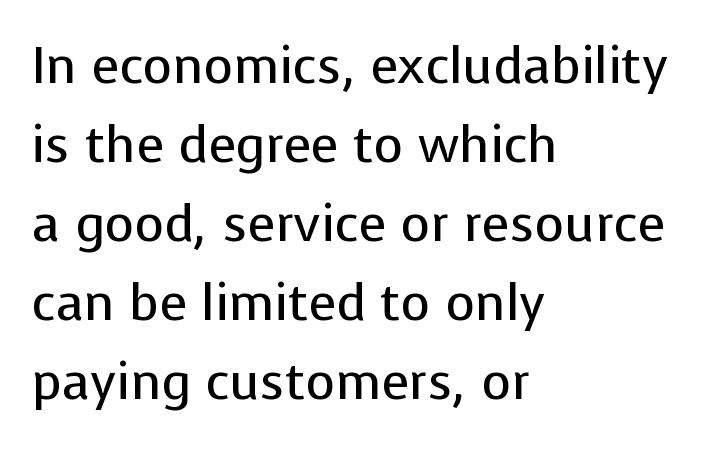
The passage shown has conventional tracking throughout. Where is the straight margin? On the left. Grotesque or geometric, the face here clearly has no serifs. One glance says typical: line gaps are just what's usual. The passage shown is typed in a proportional face where columns would drift. Check under the words: just untouched page.
